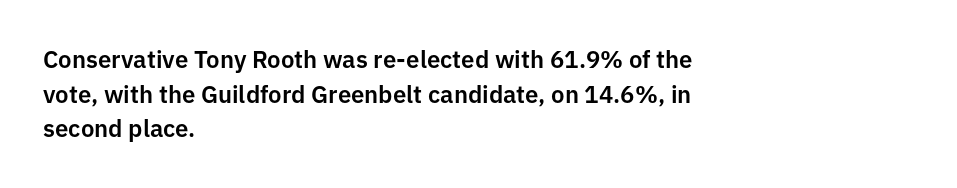
Q: Is the text italic (slanted)? A: No, it is upright.
Q: Is the text underlined? A: No.
Q: How is the paragraph aligned? A: Left-aligned.
Q: Is the spacing between letters normal or unusually wide? A: Normal.
Q: Is the spacing between lines tight, normal or loose? A: Normal.
